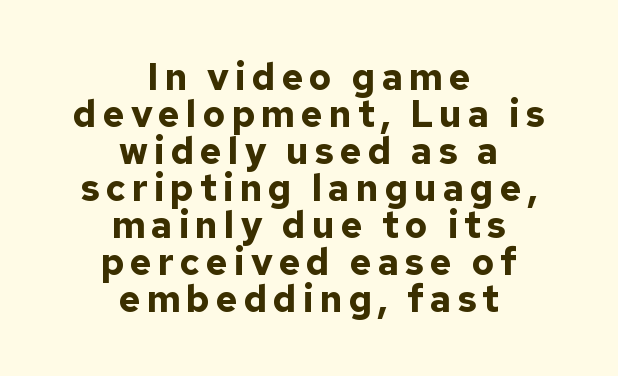
{"serif": "no", "italic": "no", "bold": "yes", "weight": "bold", "width": "normal", "stroke_contrast": "low", "x_height": "medium", "monospaced": "no", "underline": "no", "align": "center", "line_spacing": "tight", "line_spacing_ratio": 1.0, "glyph_px": 37}
